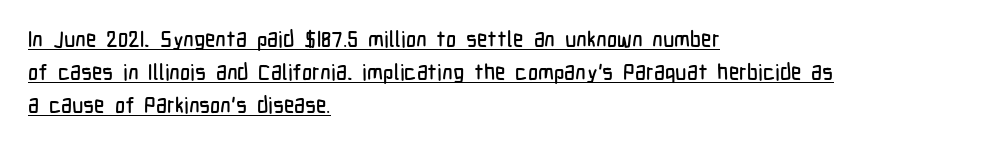
{"italic": "no", "underline": "yes", "align": "left", "line_spacing": "normal", "line_spacing_ratio": 1.51, "letter_spacing": "normal", "letter_spacing_em": 0.0, "glyph_px": 22}
